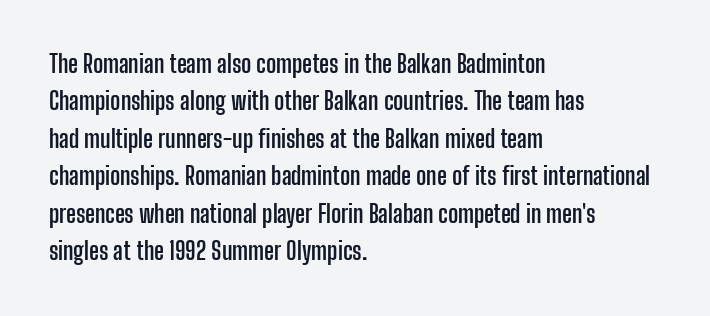
Q: Is the text bold? A: Yes.
Q: Is the text italic (slanted)? A: No, it is upright.
Q: Is the text underlined? A: No.
Q: How is the paragraph aligned? A: Left-aligned.
Q: Is the spacing between letters normal or unusually wide? A: Normal.
Q: Is the spacing between lines tight, normal or loose? A: Normal.
